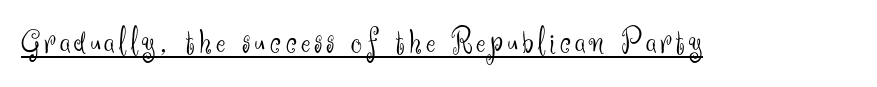
The image shows 35 px light sans-serif type, upright; set underlined; medium stroke contrast and a small x-height.
